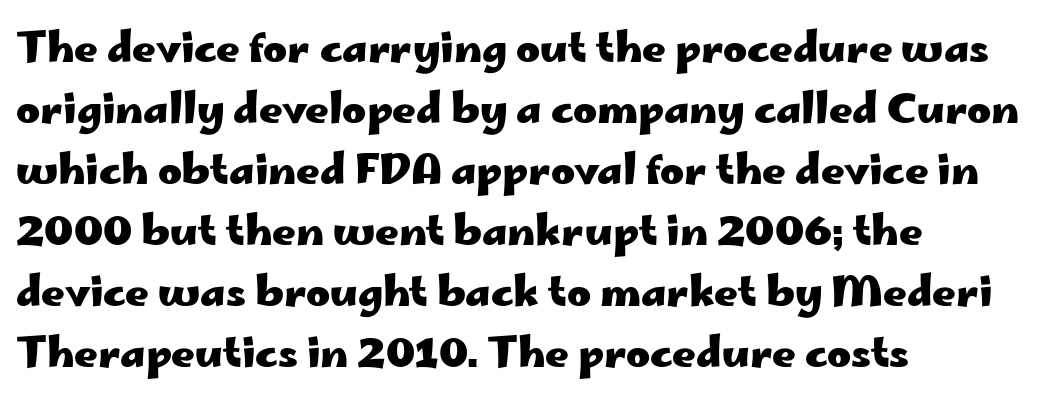
Inter-character spacing is left at the font's built-in metrics. Regarding serifs, this sample does without them. Note the varied advance widths — an 'i' is clearly narrower than an 'm'. Regular leading.
